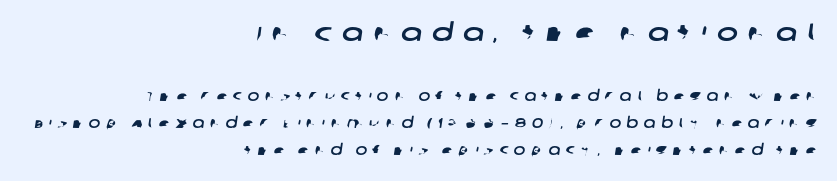
{"underline": "no", "align": "right", "line_spacing": "loose", "line_spacing_ratio": 1.95, "letter_spacing": "wide", "letter_spacing_em": 0.4, "larger_block": "first", "size_ratio": 1.79, "glyph_px": 25}
